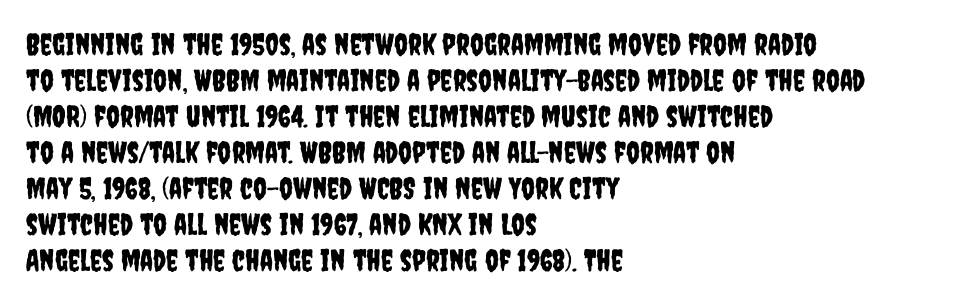
{"serif": "no", "italic": "no", "width": "condensed", "stroke_contrast": "low", "x_height": "large", "monospaced": "no", "underline": "no", "align": "left", "line_spacing_ratio": 1.2, "letter_spacing": "normal", "letter_spacing_em": 0.0, "glyph_px": 30}
